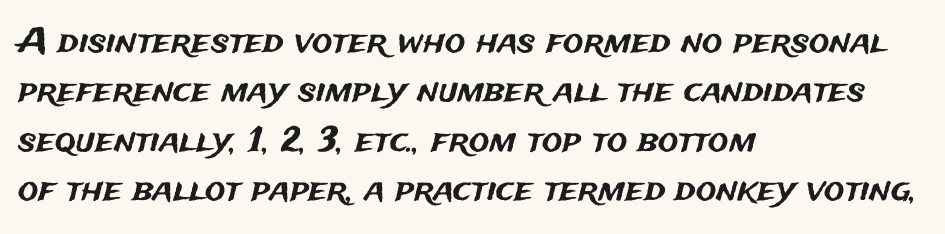
The passage shown is not underscored anywhere. Look at the tracking — it's just the regular setting, nothing added. The passage shown is typeset with a sans-serif family. Teacher's note: observe the even left margin — that is flush-left alignment. A typesetter would call this proportional, since set widths differ per character.
